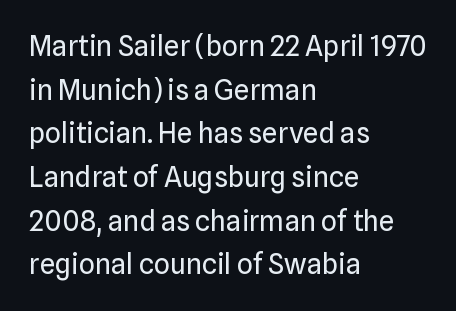
The horizontal fit of the characters is conventional and even. Is the block centered? No — it sits flush against the left margin. Do the letters lean? They stand straight. Honestly, the row spacing looks completely unremarkable. Just letters on the line, the space beneath them empty. These glyphs show unthickened strokes, regular width or finer.
